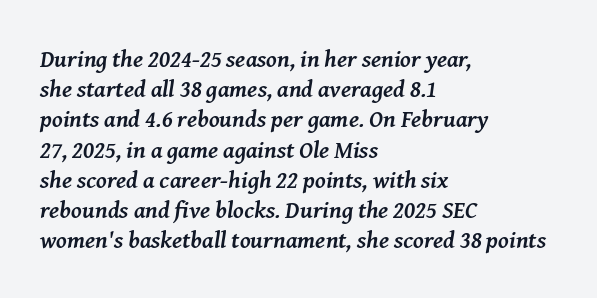
These lines sit exactly where default settings would place them. These lines are set flush left with a ragged right edge. Tracking here is standard; glyphs follow each other at the usual distance. Quick note: italic. These lines carry a lot of weight — the face is fully bold. Any mark beneath the type? The region is blank.
